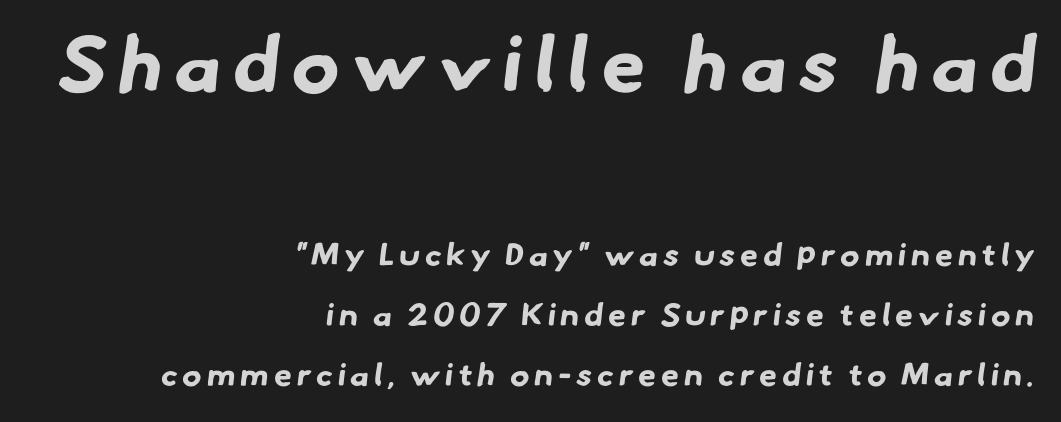
The image shows 79 px bold sans-serif type; set right-aligned, line spacing 1.88x, not underlined; the first (top) block is 2.47x larger; low stroke contrast and a small x-height.
